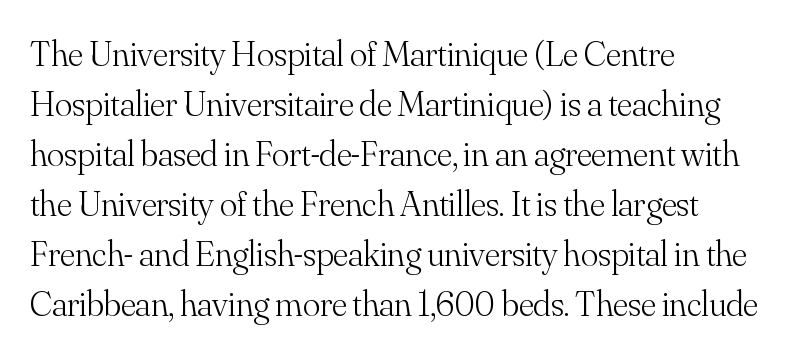
Q: Is the text bold? A: No.
Q: Is the text italic (slanted)? A: No, it is upright.
Q: Is the typeface a serif or a sans-serif typeface? A: Serif.
Q: Is the text underlined? A: No.
Q: How is the paragraph aligned? A: Left-aligned.
Q: Is the spacing between letters normal or unusually wide? A: Normal.
Q: Is the spacing between lines tight, normal or loose? A: Normal.
Q: Width (condensed, normal, or wide)? A: Normal.
Q: Stroke contrast? A: Medium.
Q: x-height? A: Small.
Q: Monospaced? A: No.
